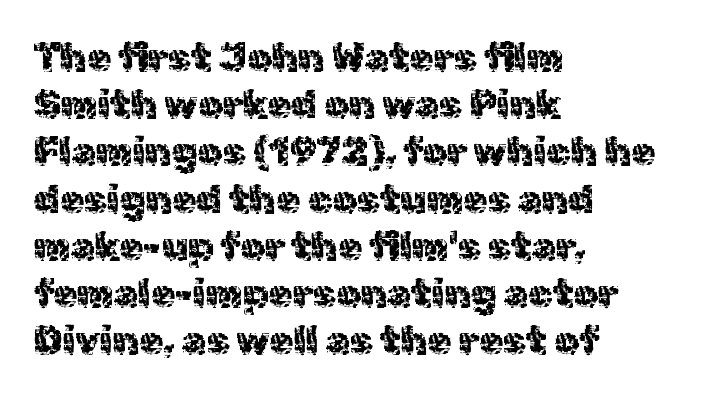
Q: Is the text italic (slanted)? A: No, it is upright.
Q: Is the typeface a serif or a sans-serif typeface? A: Sans-serif.
Q: Is the text underlined? A: No.
Q: How is the paragraph aligned? A: Left-aligned.
Q: Is the spacing between letters normal or unusually wide? A: Normal.
Q: Width (condensed, normal, or wide)? A: Normal.
Q: x-height? A: Medium.
Q: Monospaced? A: No.
